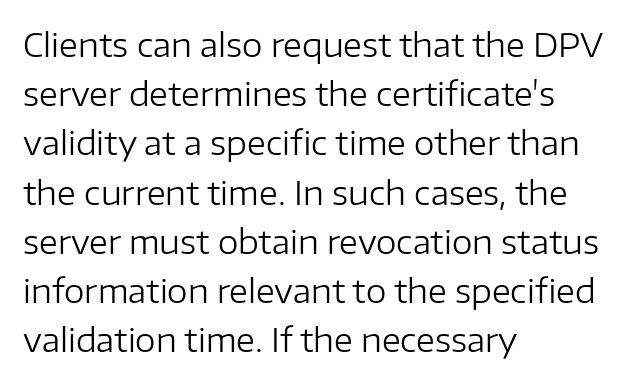
Q: Is the text bold? A: No.
Q: Is the text italic (slanted)? A: No, it is upright.
Q: Is the typeface a serif or a sans-serif typeface? A: Sans-serif.
Q: Is the text underlined? A: No.
Q: How is the paragraph aligned? A: Left-aligned.
Q: Is the spacing between letters normal or unusually wide? A: Normal.
Q: Is the spacing between lines tight, normal or loose? A: Normal.
Q: Width (condensed, normal, or wide)? A: Normal.
Q: Stroke contrast? A: Low.
Q: x-height? A: Medium.
Q: Monospaced? A: No.
